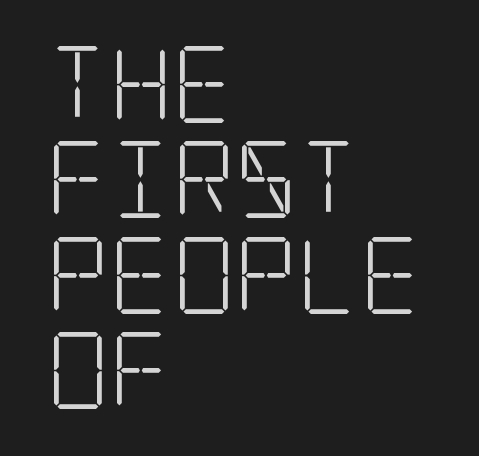
Compared with typical body copy, the letter spacing here is the same. Posture: vertical. Which margin do the lines hug? The left one — the right edge is uneven. Caption: face not bold, strokes unweighted. The specimen omits any rule beneath the text block's lines. Serif or sans? Serif — the stroke terminals have little feet.
